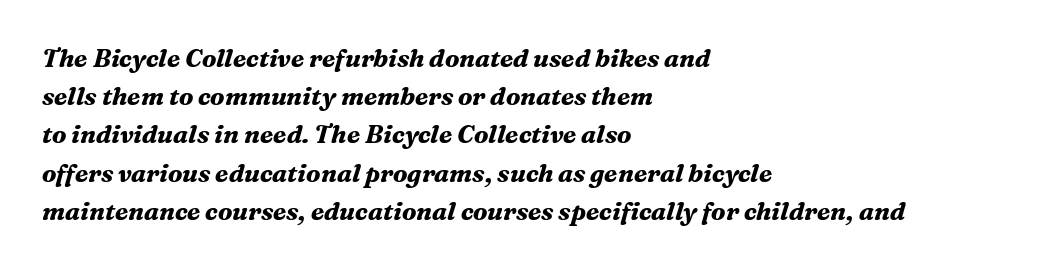
The image shows 25 px bold type, italic (leaning right); set left-aligned, normal line spacing (1.53x), normal letter spacing, not underlined.
